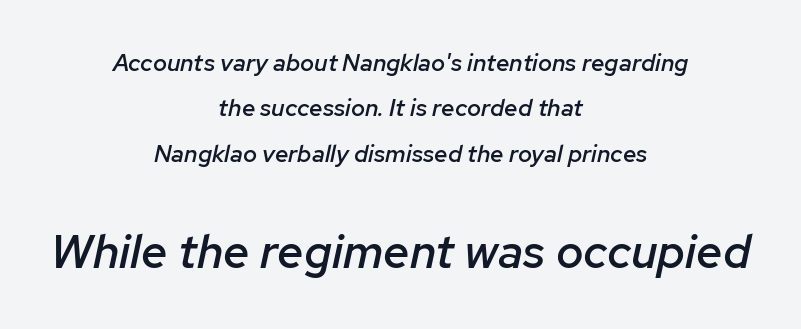
Q: Is the text bold? A: Semi-bold.
Q: Is the text italic (slanted)? A: Yes, it leans right by about 12 degrees.
Q: Is the text underlined? A: No.
Q: How is the paragraph aligned? A: Centered.
Q: Is the spacing between letters normal or unusually wide? A: Normal.
Q: Which block of text is set in a larger size, the first (top) or the second (bottom)? A: The second (bottom) one.
Q: Width (condensed, normal, or wide)? A: Normal.
Q: Stroke contrast? A: Low.
Q: x-height? A: Medium.
Q: Monospaced? A: No.
